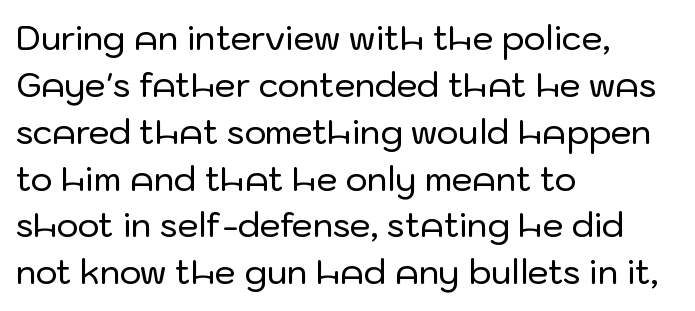
Q: Is the text italic (slanted)? A: No, it is upright.
Q: Is the typeface a serif or a sans-serif typeface? A: Sans-serif.
Q: Is the text underlined? A: No.
Q: How is the paragraph aligned? A: Left-aligned.
Q: Is the spacing between letters normal or unusually wide? A: Normal.
Q: Is the spacing between lines tight, normal or loose? A: Normal.
Q: Width (condensed, normal, or wide)? A: Normal.
Q: Stroke contrast? A: Low.
Q: x-height? A: Medium.
Q: Monospaced? A: No.
